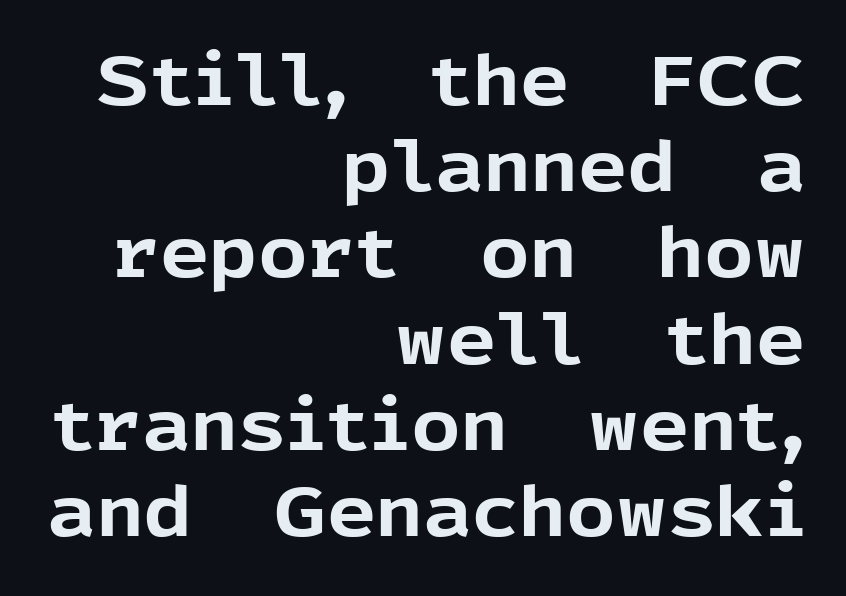
Q: Is the text bold? A: Yes.
Q: Is the text italic (slanted)? A: No, it is upright.
Q: Is the typeface a serif or a sans-serif typeface? A: Sans-serif.
Q: Is the text underlined? A: No.
Q: How is the paragraph aligned? A: Right-aligned.
Q: Is the spacing between letters normal or unusually wide? A: Normal.
Q: Is the spacing between lines tight, normal or loose? A: Normal.
Q: Width (condensed, normal, or wide)? A: Normal.
Q: x-height? A: Medium.
Q: Monospaced? A: No.
